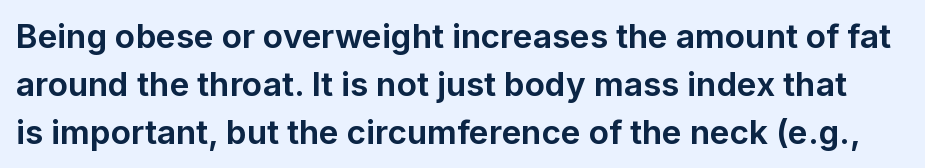
{"serif": "no", "italic": "no", "bold": "yes", "weight": "bold", "width": "normal", "stroke_contrast": "low", "x_height": "medium", "monospaced": "no", "underline": "no", "line_spacing": "normal", "line_spacing_ratio": 1.45, "letter_spacing": "normal", "letter_spacing_em": 0.0, "glyph_px": 33}
